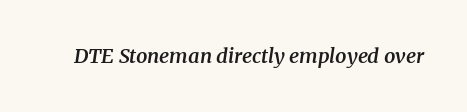
Spacing between characters is what you'd get straight out of the box. The passage shown leans; its letterforms are oblique. Typographic density is moderately raised because the face is semibold. The specimen omits any rule beneath the text block's lines.
